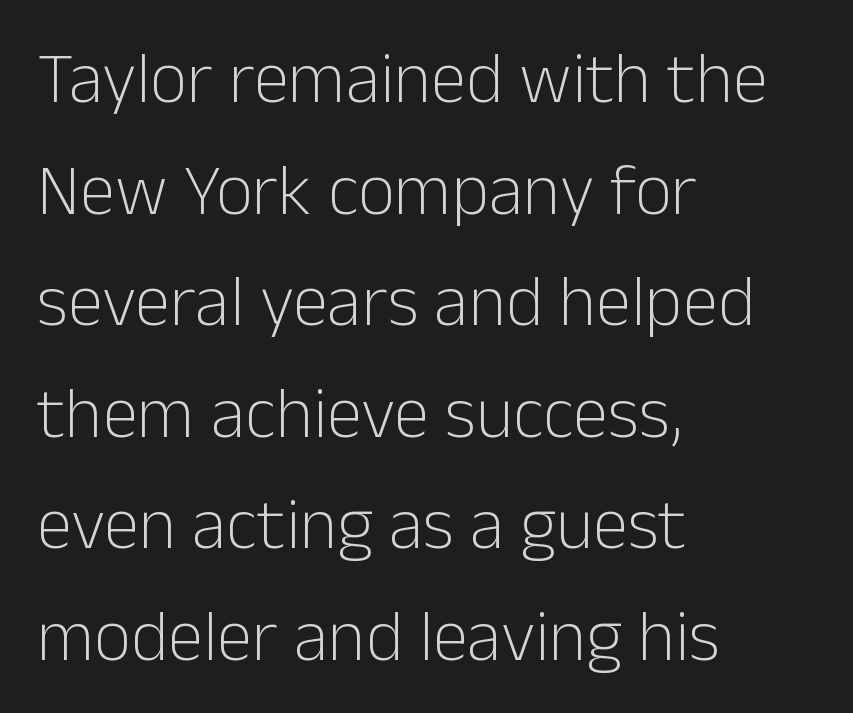
Is this a fixed-width face? No — the glyphs have proportional, varying widths. The font's upright variant was chosen for this text. The font family rendered here belongs to the sans-serif group. The paragraph shown leans on its left margin. Descenders hang freely into open space. No heavy texture on the line: the type isn't bold.
